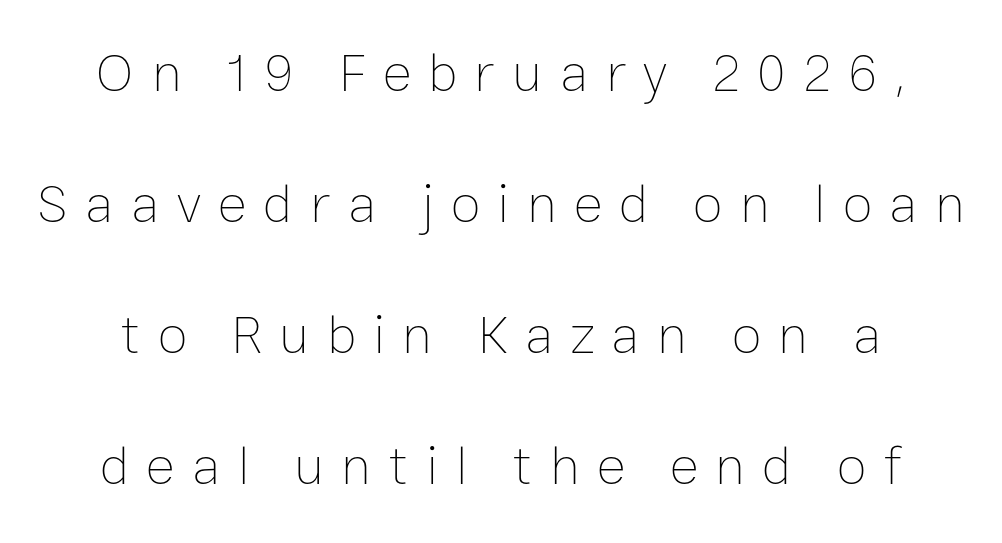
{"italic": "no", "bold": "no", "weight": "thin", "width": "normal", "stroke_contrast": "low", "x_height": "medium", "monospaced": "no", "underline": "no", "align": "center", "line_spacing": "loose", "line_spacing_ratio": 2.38, "letter_spacing": "wide", "letter_spacing_em": 0.31, "glyph_px": 55}
